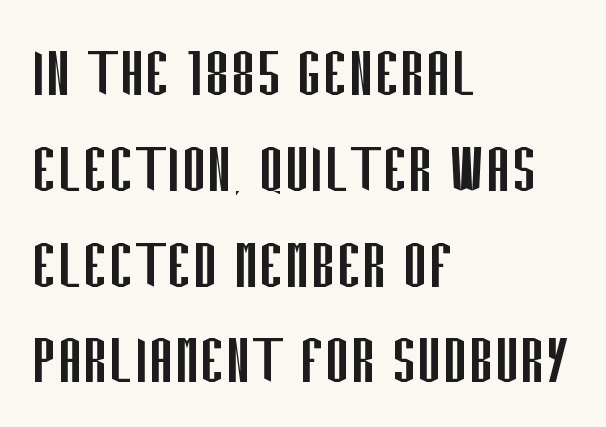
The compositor pushed each line to the left boundary. Does the leading feel generous? No, just average. Looks like regular typesetting: each glyph gets only the width it needs. Check where the strokes stop: nothing finishes them off — pure sans. Underlining? Definitely not there. Is there any slant? The stems are plumb.
